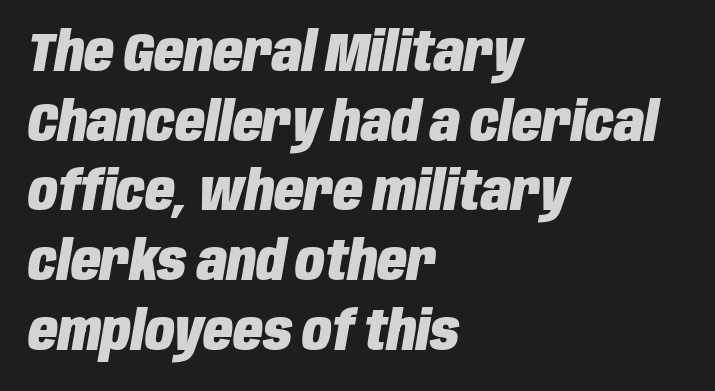
The image shows 54 px heavy, condensed type, italic (leaning right); set left-aligned, normal line spacing (1.29x), normal letter spacing, not underlined; low stroke contrast and a large x-height.
